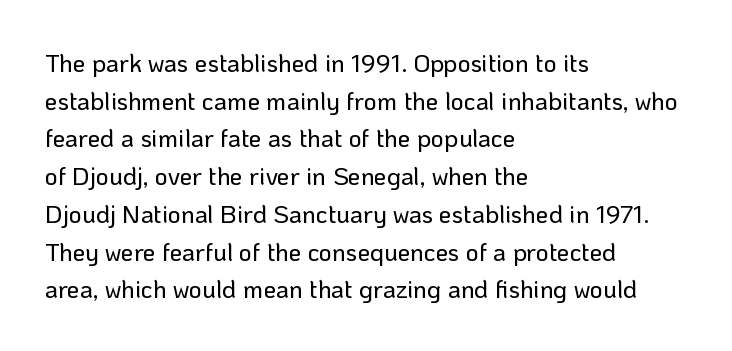
{"italic": "no", "underline": "no", "align": "left", "line_spacing": "normal", "line_spacing_ratio": 1.51, "letter_spacing": "normal", "letter_spacing_em": 0.0, "glyph_px": 25}
